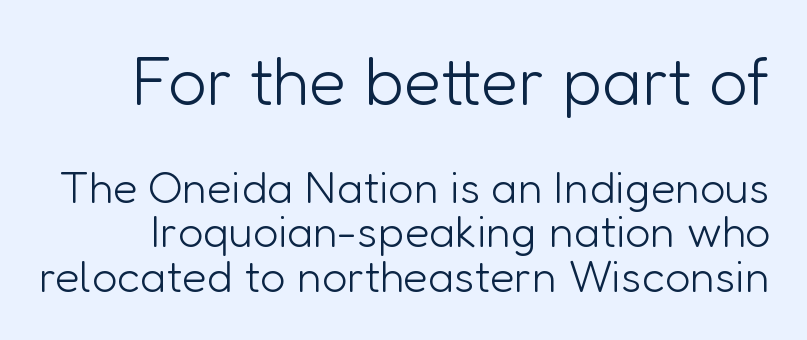
Here the glyphs are tracked normally, forming tight word shapes. Between these two stacked blocks, the higher one wins on size. Serif or sans? Sans — the stroke terminals are bare. This block would grow much taller if given ordinary leading; it's compressed now. The passage shown is not underscored anywhere. Italic: no, the glyphs are upright roman.
